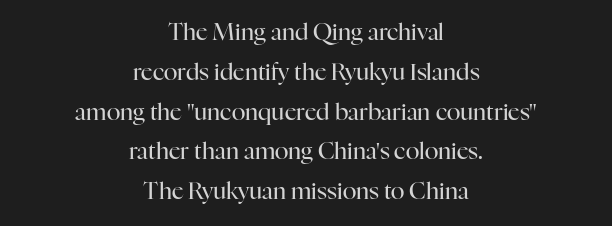
Q: Is the text bold? A: No.
Q: Is the text italic (slanted)? A: No, it is upright.
Q: Is the text underlined? A: No.
Q: How is the paragraph aligned? A: Centered.
Q: Is the spacing between letters normal or unusually wide? A: Normal.
